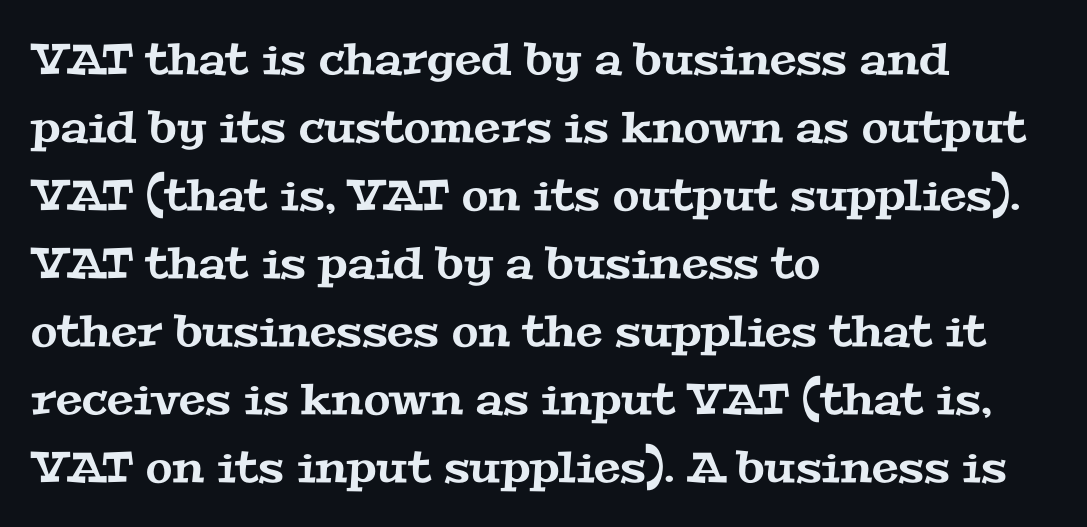
The image shows 43 px wide serif type; set left-aligned, normal line spacing (1.58x), normal letter spacing, not underlined; medium stroke contrast and a medium x-height.
